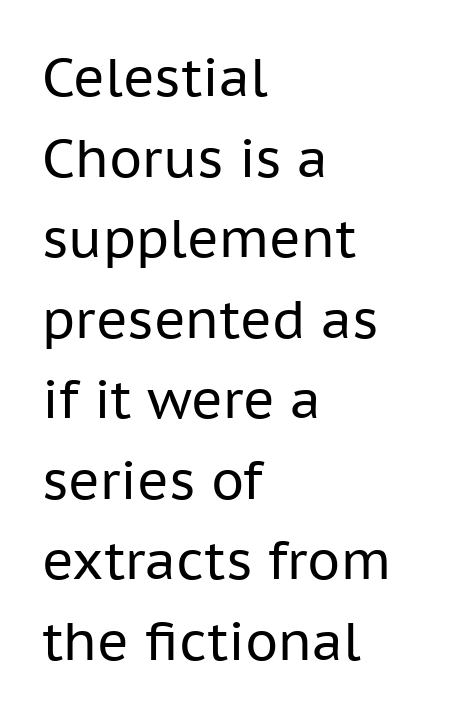
Q: Is the text bold? A: No.
Q: Is the text italic (slanted)? A: No, it is upright.
Q: Is the typeface a serif or a sans-serif typeface? A: Sans-serif.
Q: Is the text underlined? A: No.
Q: How is the paragraph aligned? A: Left-aligned.
Q: Is the spacing between letters normal or unusually wide? A: Normal.
Q: Is the spacing between lines tight, normal or loose? A: Normal.
Q: Width (condensed, normal, or wide)? A: Normal.
Q: Stroke contrast? A: Low.
Q: x-height? A: Medium.
Q: Monospaced? A: No.
